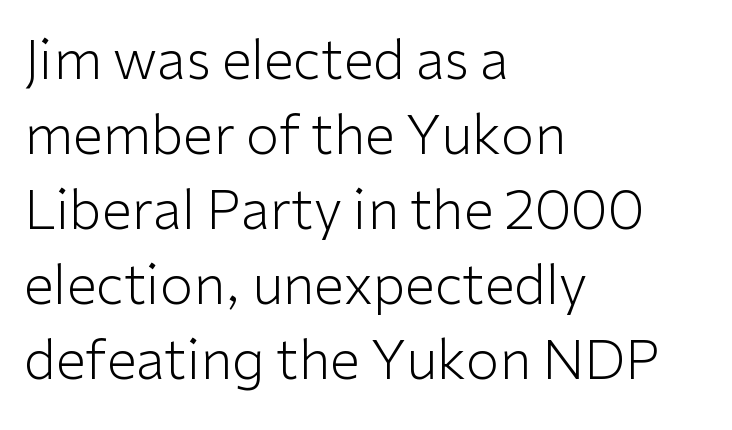
The image shows 54 px light sans-serif type, upright; set left-aligned, normal line spacing (1.39x), normal letter spacing, not underlined; low stroke contrast and a medium x-height.
